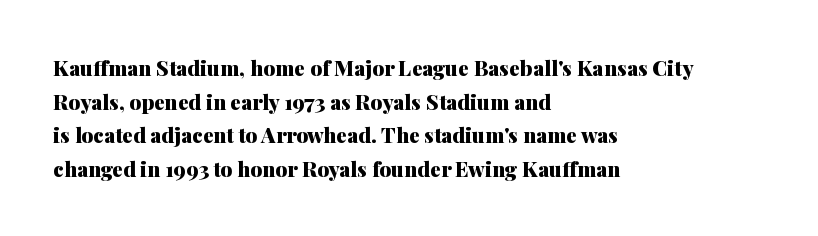
The image shows 21 px bold type, upright; set left-aligned, normal line spacing (1.6x), normal letter spacing, not underlined.
